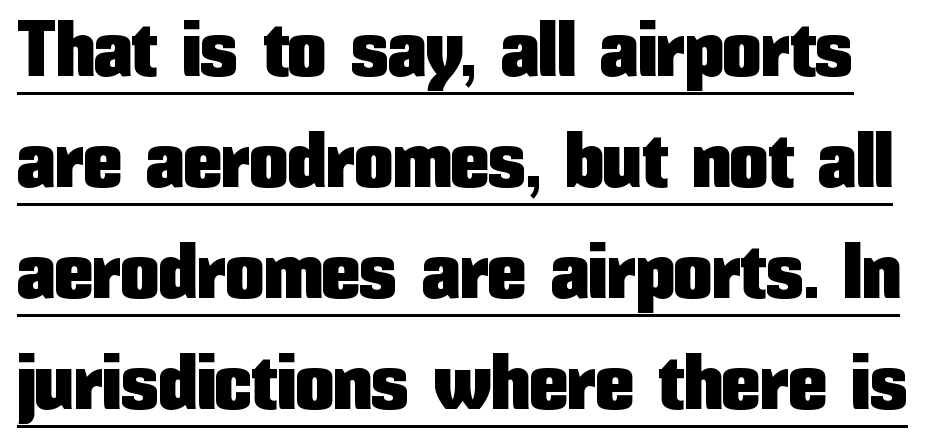
Q: Is the text italic (slanted)? A: No, it is upright.
Q: Is the typeface a serif or a sans-serif typeface? A: Sans-serif.
Q: Is the text underlined? A: Yes.
Q: Is the spacing between letters normal or unusually wide? A: Normal.
Q: Is the spacing between lines tight, normal or loose? A: Normal.
Q: Width (condensed, normal, or wide)? A: Condensed.
Q: Stroke contrast? A: Low.
Q: x-height? A: Medium.
Q: Monospaced? A: No.
